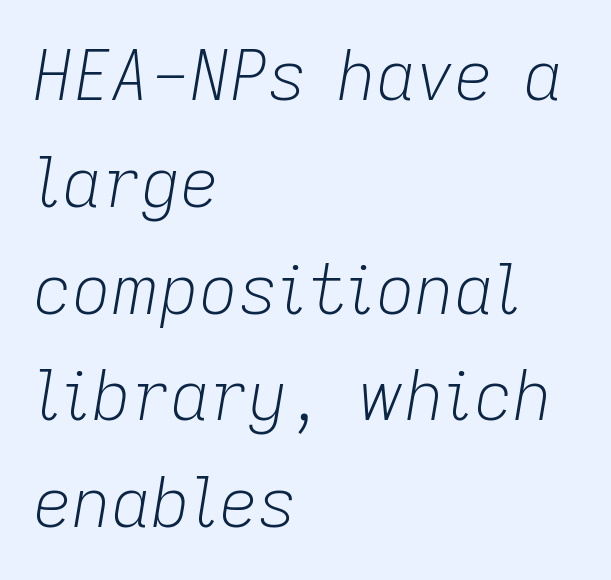
The image shows 68 px light type, italic (leaning right); set left-aligned, normal line spacing (1.57x), normal letter spacing, not underlined; low stroke contrast and a medium x-height.
